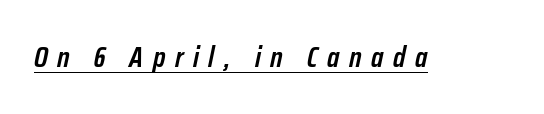
The specimen includes a rule beneath the text block's lines. The glyphs look as if they've been sheared to an angle. This rendering widens character spacing well past its baseline value. Moderately thickened strokes mark this as semibold type.
